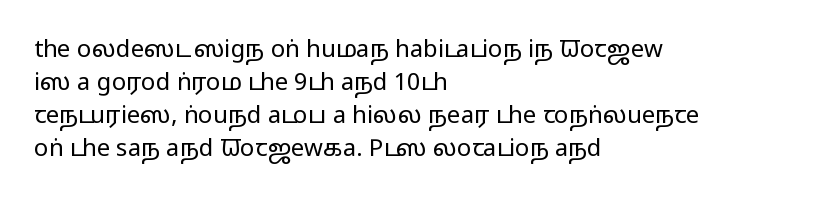
Q: Is the text bold? A: No.
Q: Is the text italic (slanted)? A: No, it is upright.
Q: Is the text underlined? A: No.
Q: How is the paragraph aligned? A: Left-aligned.
Q: Is the spacing between letters normal or unusually wide? A: Normal.
Q: Is the spacing between lines tight, normal or loose? A: Normal.
